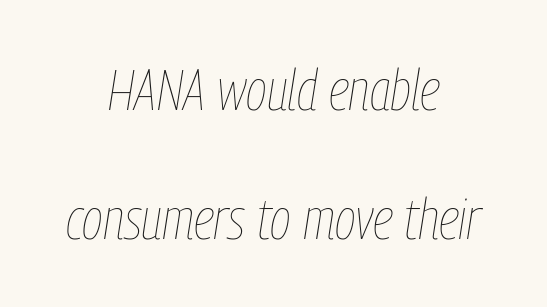
{"italic": "yes", "lean": "right", "slant_degrees": 9, "bold": "no", "weight": "thin", "width": "condensed", "stroke_contrast": "low", "x_height": "medium", "monospaced": "no", "underline": "no", "align": "center", "line_spacing": "loose", "line_spacing_ratio": 2.27, "letter_spacing": "normal", "letter_spacing_em": 0.0, "glyph_px": 57}
